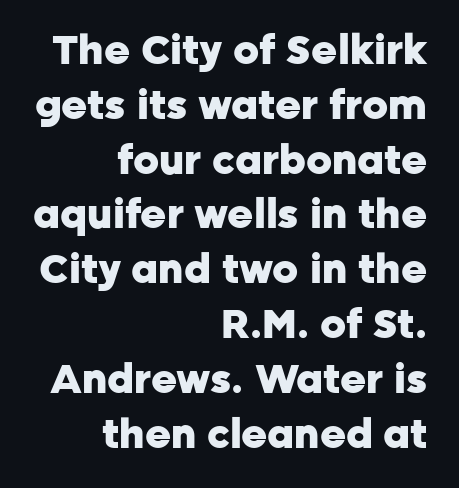
The rows are spaced the way most documents space them. These lines are rendered in a variable-pitch font. Reading down the block, your eye finds every line finishing at a fixed right position. Type style note: lacks serifs. Spacing between characters is what you'd get straight out of the box. This sample uses an upright cut, with every glyph sitting square on the baseline.
